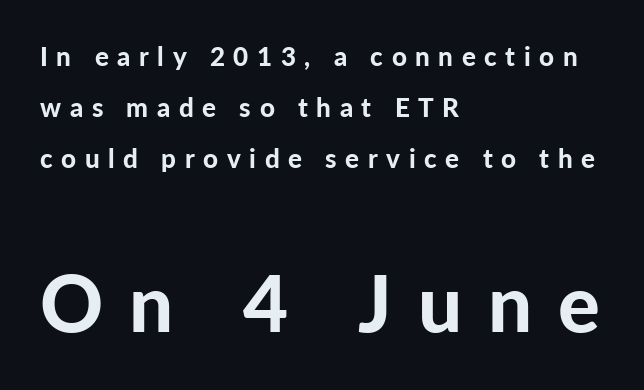
The image shows 78 px bold sans-serif type, upright; set left-aligned, loose line spacing (1.96x), unusually wide letter spacing (+0.33 em), not underlined; the second (bottom) block is 3.0x larger; low stroke contrast and a medium x-height.
